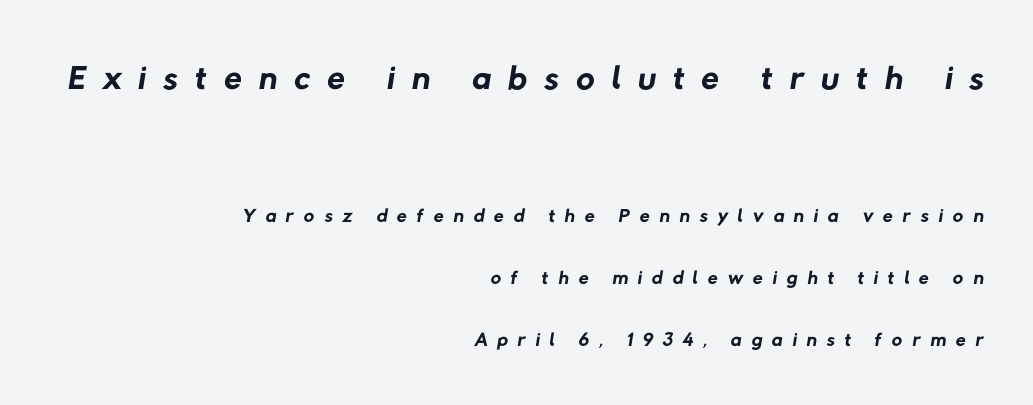
The strokes carry an ordinary text weight at most. Baseline-to-baseline distance is far greater than the letter height. Do the characters align in a grid? No, the font is proportional. The composition opens big and finishes small.
